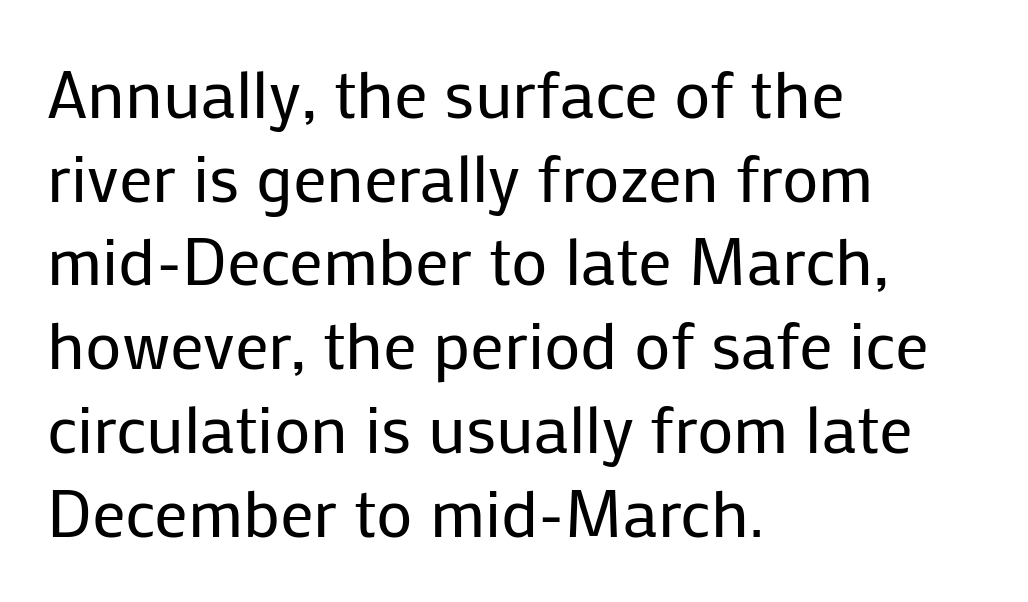
{"serif": "no", "italic": "no", "bold": "no", "weight": "regular", "width": "normal", "stroke_contrast": "low", "x_height": "medium", "monospaced": "no", "underline": "no", "align": "left", "line_spacing": "normal", "line_spacing_ratio": 1.25, "letter_spacing": "normal", "letter_spacing_em": 0.0, "glyph_px": 67}
